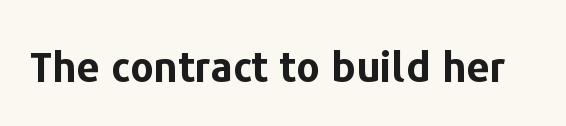
{"serif": "no", "italic": "no", "bold": "yes", "weight": "bold", "width": "normal", "stroke_contrast": "low", "x_height": "medium", "monospaced": "no", "underline": "no", "letter_spacing": "normal", "letter_spacing_em": 0.0, "glyph_px": 41}
